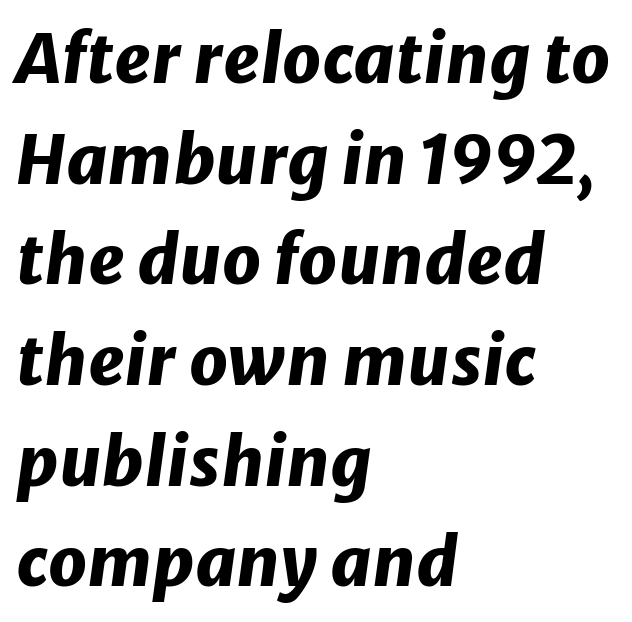
The image shows 68 px heavy type, italic (leaning right); set left-aligned, normal line spacing (1.48x), normal letter spacing, not underlined; low stroke contrast and a medium x-height.
